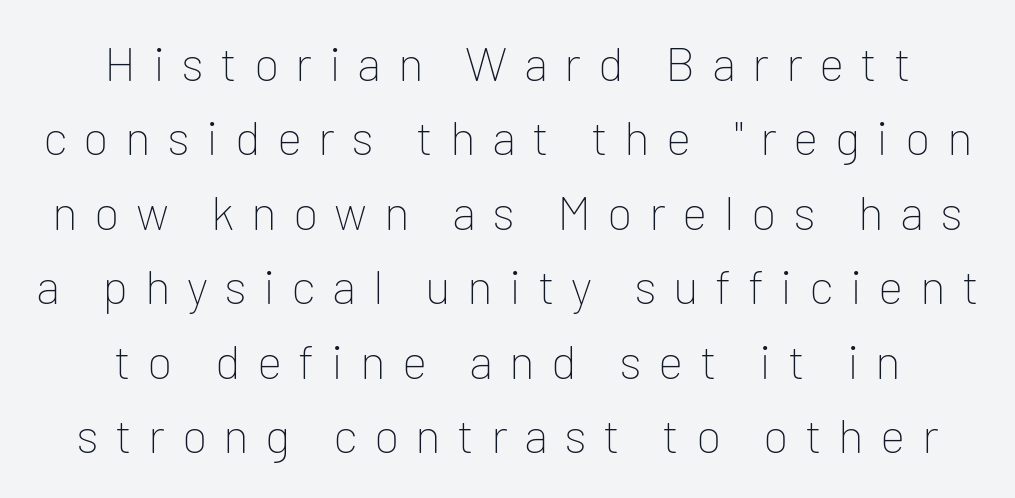
The image shows 48 px thin sans-serif type, upright; set centered, normal line spacing (1.55x), unusually wide letter spacing (+0.34 em), not underlined; low stroke contrast and a medium x-height.
